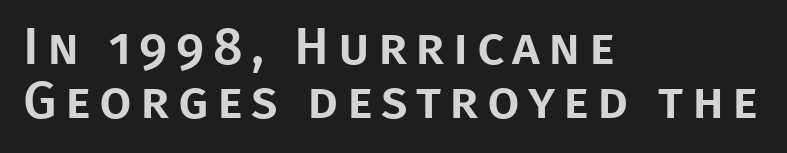
Is this a fixed-width face? No — the glyphs have proportional, varying widths. You can tell it's not italic because the verticals are truly vertical. The passage shown is typeset with a sans-serif family. One glance says dense: line gaps are narrower than usual. Each line starts at the same left margin while the right side varies.
